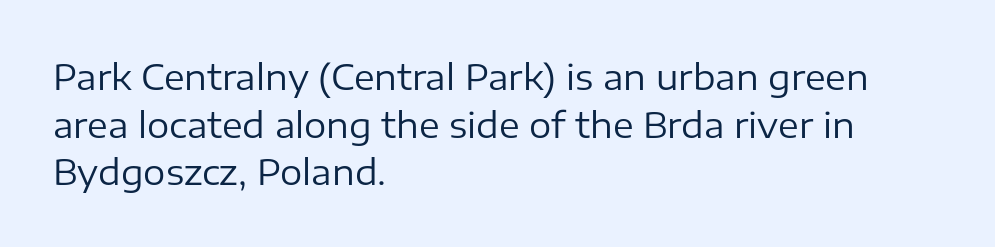
The passage shown is not underscored anywhere. Is the letter spacing exaggerated? No — it looks like the ordinary default. The face used here is proportionally spaced, like ordinary book or web type. Stems and bowls with no extra thickness — not bold.
